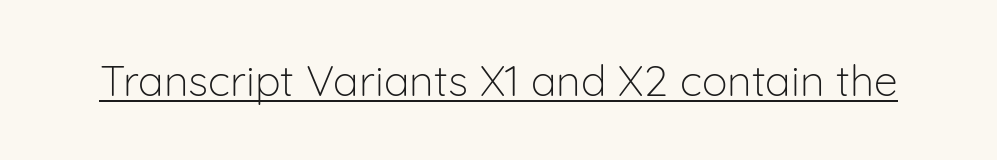
The image shows 43 px light sans-serif type, upright; set normal letter spacing, underlined; low stroke contrast and a medium x-height.
